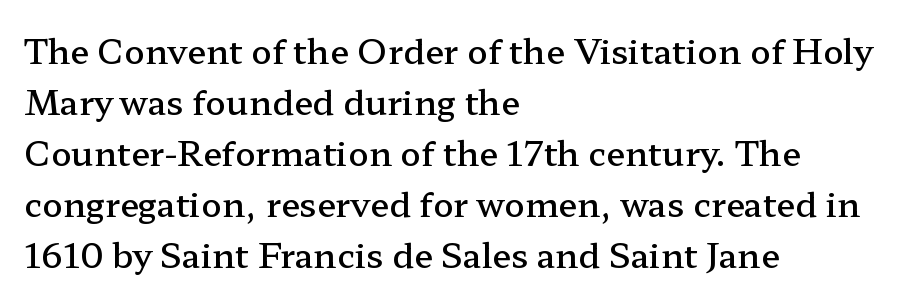
The paragraph shown leans on its left margin. This sample has the flowing, uneven cadence of proportional lettering. Honestly, the row spacing looks completely unremarkable. Beneath every word, the page is bare.
